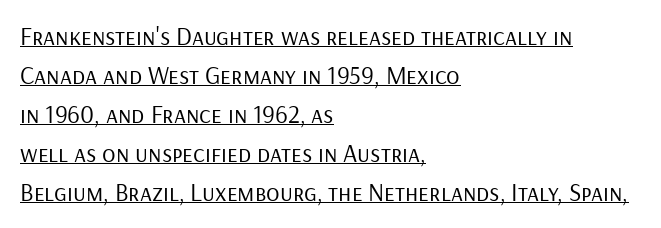
Letters have the restrained weight of plain body copy at most. In designer terms, the underline attribute is active on this setting. Compared with typical paragraphs, the rows here are spaced about the same. The typography opts for an upright posture over an oblique one.
